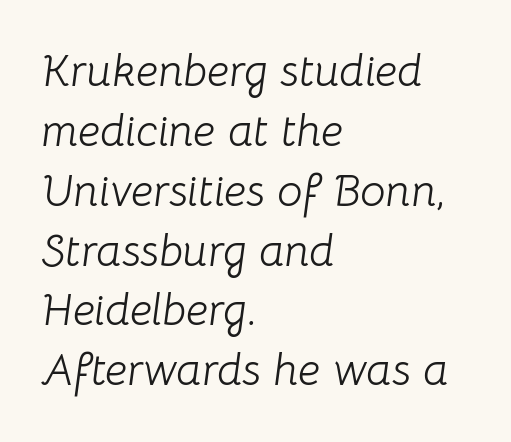
Q: Is the text bold? A: No.
Q: Is the text italic (slanted)? A: Yes, it leans right by about 8 degrees.
Q: Is the text underlined? A: No.
Q: How is the paragraph aligned? A: Left-aligned.
Q: Is the spacing between letters normal or unusually wide? A: Normal.
Q: Is the spacing between lines tight, normal or loose? A: Normal.
Q: Width (condensed, normal, or wide)? A: Normal.
Q: Stroke contrast? A: Low.
Q: x-height? A: Medium.
Q: Monospaced? A: No.
